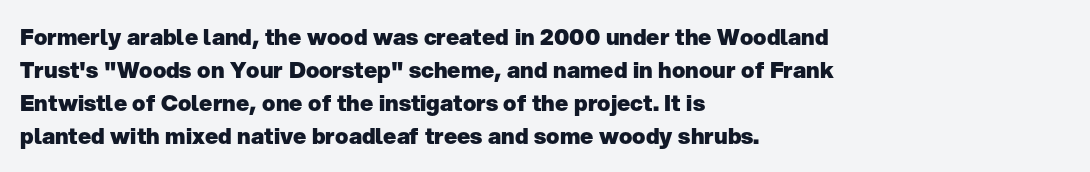
You'd pick this weight for a headline — it's a proper bold. The lettering holds an erect, upright posture throughout. Glance below the letters and you will spot only blank space. Layout note: lines flush left. Characters follow at the spacing the type designer built in. These lines sit exactly where default settings would place them.
